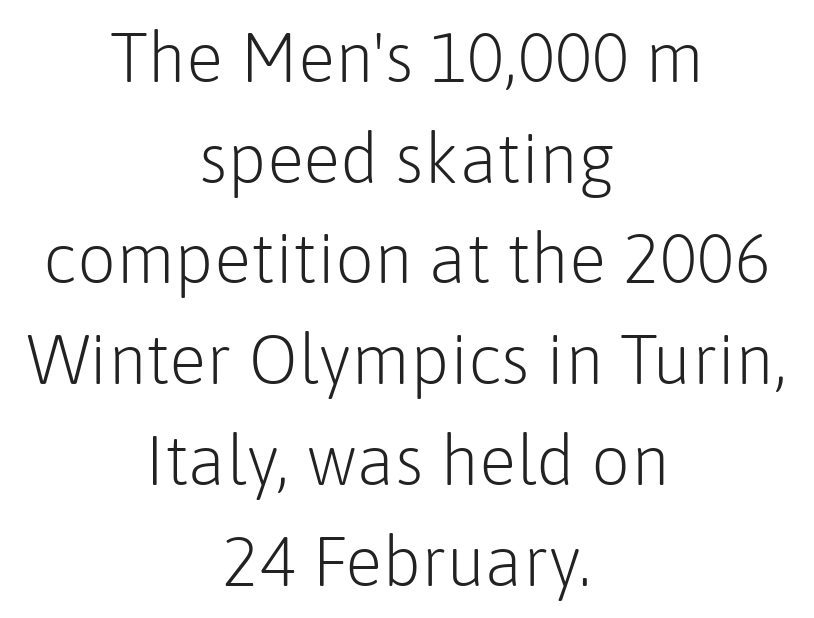
Quick note: not italic, upright. The rag falls on both sides of this text block equally. How would I describe the line gaps? Plain and ordinary. The specimen omits any rule beneath the text block's lines.
